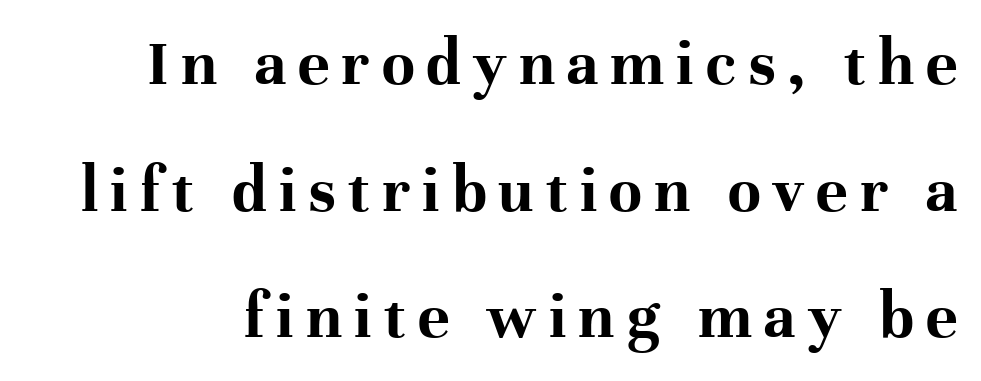
The image shows 67 px bold serif type, upright; set line spacing 1.89x, not underlined; high stroke contrast and a medium x-height.
